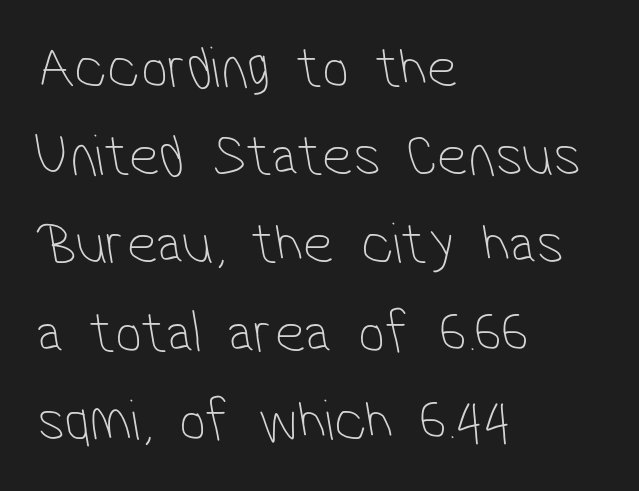
The image shows 60 px thin, condensed sans-serif type; set left-aligned, normal line spacing (1.47x), normal letter spacing, not underlined; low stroke contrast and a medium x-height.
